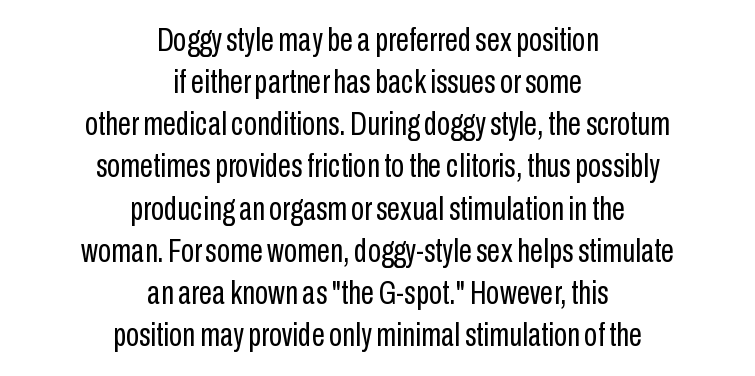
Q: Is the text bold? A: No.
Q: Is the text italic (slanted)? A: No, it is upright.
Q: Is the typeface a serif or a sans-serif typeface? A: Sans-serif.
Q: Is the text underlined? A: No.
Q: How is the paragraph aligned? A: Centered.
Q: Is the spacing between letters normal or unusually wide? A: Normal.
Q: Width (condensed, normal, or wide)? A: Condensed.
Q: Stroke contrast? A: Low.
Q: x-height? A: Medium.
Q: Monospaced? A: No.
